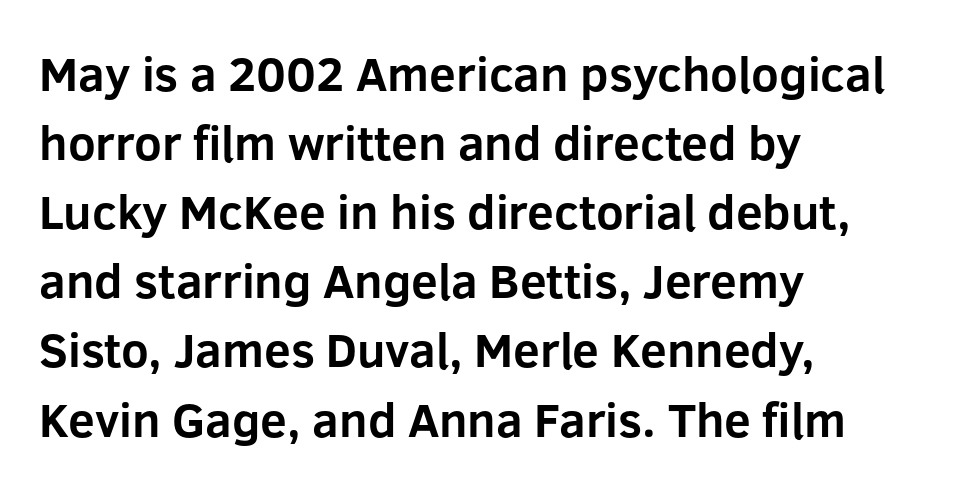
These lines were composed using upright roman letters. The rendering uses a moderate line-height, typical for paragraphs. The paragraph has a hard left edge and a soft right edge. Is the letter spacing exaggerated? No — it looks like the ordinary default. The sample has been set heavy, in full bold. Plain, unruled lines of type.
